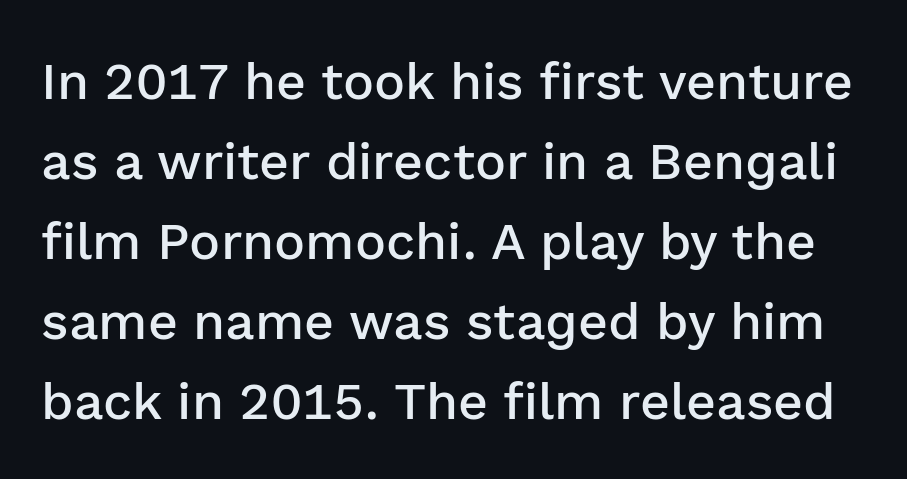
This is the regular roman posture of the typeface. Looks like regular typesetting: each glyph gets only the width it needs. A sans-serif font was chosen for this passage. The vertical gap from one line to the next is medium. Decoration check: the copy has no underline. The gaps between neighbouring characters are ordinary and unremarkable.
